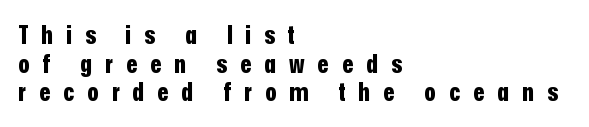
{"italic": "no", "bold": "yes", "underline": "no", "align": "left", "line_spacing": "tight", "line_spacing_ratio": 1.1, "letter_spacing": "wide", "letter_spacing_em": 0.5, "glyph_px": 26}
